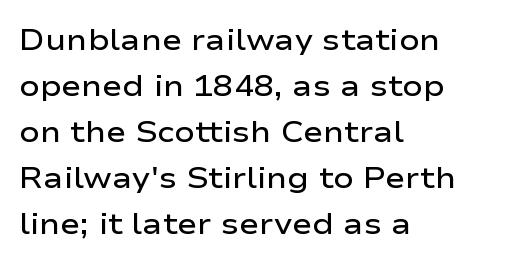
Q: Is the text bold? A: Semi-bold.
Q: Is the text italic (slanted)? A: No, it is upright.
Q: Is the typeface a serif or a sans-serif typeface? A: Sans-serif.
Q: Is the text underlined? A: No.
Q: How is the paragraph aligned? A: Left-aligned.
Q: Is the spacing between letters normal or unusually wide? A: Normal.
Q: Is the spacing between lines tight, normal or loose? A: Normal.
Q: Width (condensed, normal, or wide)? A: Wide.
Q: Stroke contrast? A: Low.
Q: x-height? A: Medium.
Q: Monospaced? A: No.
